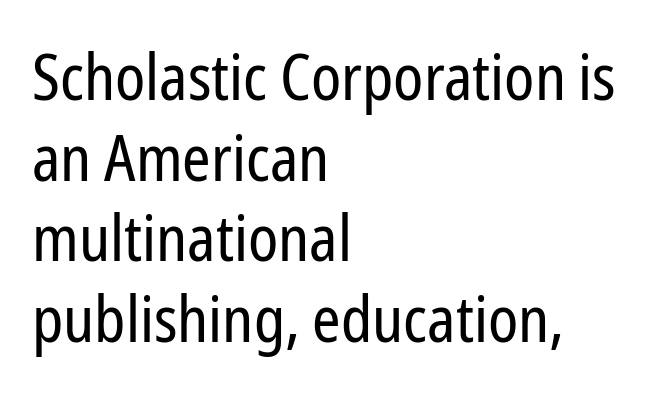
{"serif": "no", "italic": "no", "bold": "no", "weight": "regular", "width": "condensed", "stroke_contrast": "low", "x_height": "medium", "monospaced": "no", "underline": "no", "align": "left", "line_spacing": "normal", "line_spacing_ratio": 1.26, "letter_spacing": "normal", "letter_spacing_em": 0.0, "glyph_px": 64}
